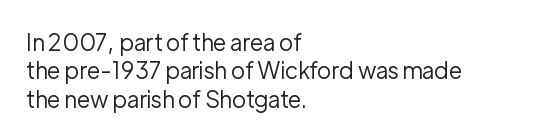
Nobody touched the tracking dial on this one. Visually the block forms a straight wall on the left and a jagged coastline on the right. Posture: upright roman. Beneath every word, the page is bare.
